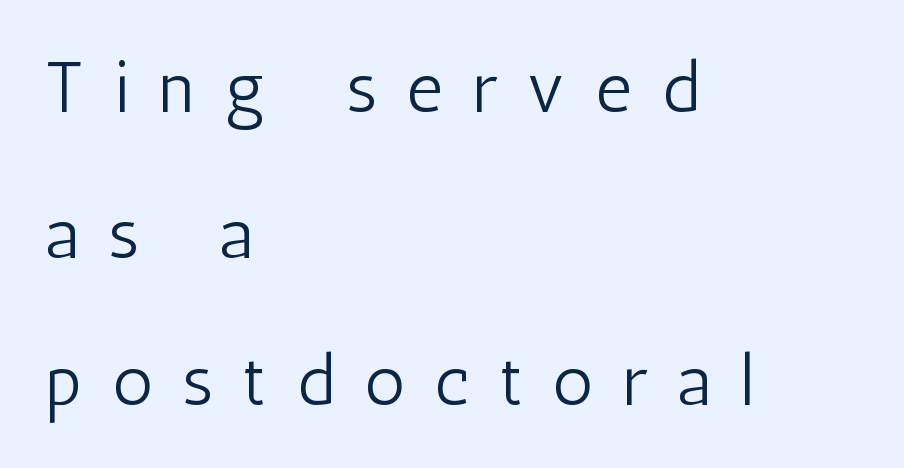
{"serif": "no", "italic": "no", "bold": "no", "weight": "light", "width": "condensed", "stroke_contrast": "low", "x_height": "medium", "monospaced": "no", "underline": "no", "align": "left", "line_spacing": "loose", "line_spacing_ratio": 2.06, "letter_spacing": "wide", "letter_spacing_em": 0.42, "glyph_px": 71}
